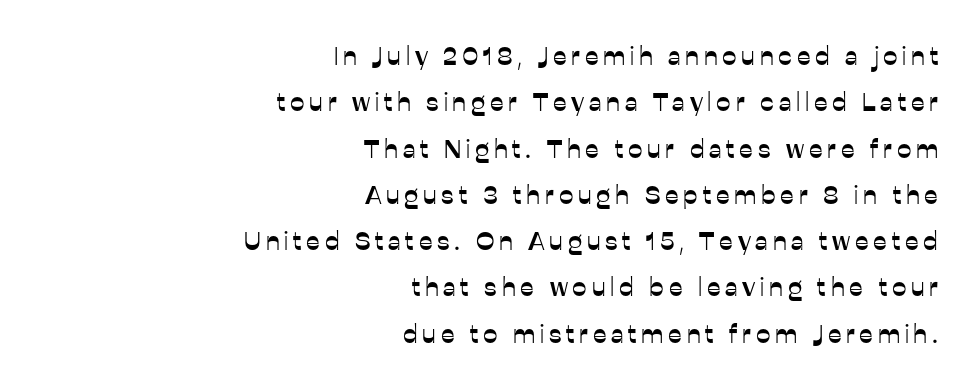
The axis of the letterforms is exactly vertical. Horizontally, the lines are justified to the trailing edge only. Glance below the letters and you will spot only blank space.
